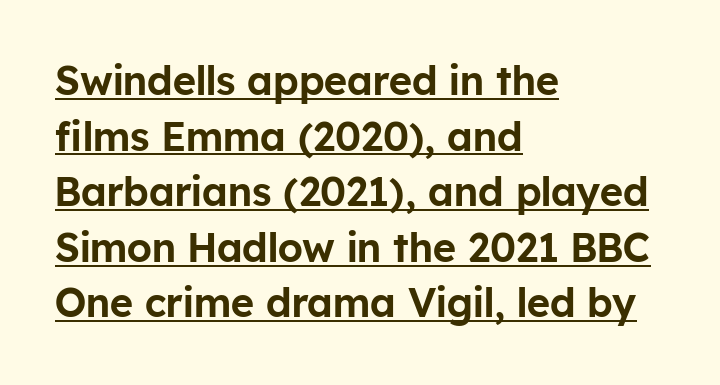
The image shows 40 px sans-serif type, upright; set left-aligned, normal line spacing (1.39x), normal letter spacing, underlined; low stroke contrast and a medium x-height.
